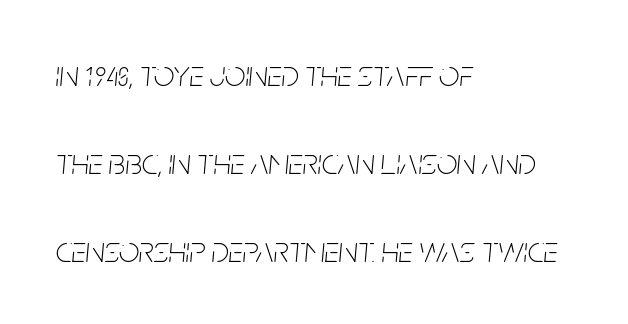
Q: Is the text bold? A: No.
Q: Is the text italic (slanted)? A: Yes, it leans right by about 5 degrees.
Q: Is the text underlined? A: No.
Q: How is the paragraph aligned? A: Left-aligned.
Q: Is the spacing between letters normal or unusually wide? A: Normal.
Q: Is the spacing between lines tight, normal or loose? A: Loose.
Q: Width (condensed, normal, or wide)? A: Condensed.
Q: Stroke contrast? A: Low.
Q: x-height? A: Large.
Q: Monospaced? A: No.
